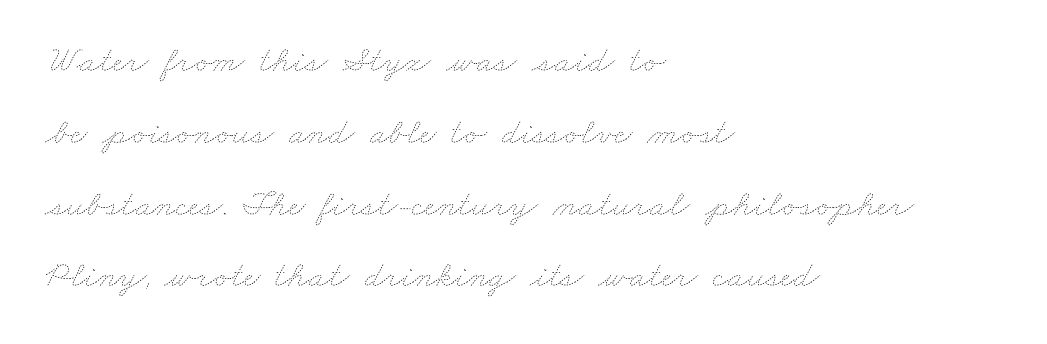
Q: Is the text bold? A: No.
Q: Is the text underlined? A: No.
Q: How is the paragraph aligned? A: Left-aligned.
Q: Is the spacing between letters normal or unusually wide? A: Normal.
Q: Is the spacing between lines tight, normal or loose? A: Loose.
Q: Width (condensed, normal, or wide)? A: Wide.
Q: Stroke contrast? A: Low.
Q: x-height? A: Small.
Q: Monospaced? A: No.
